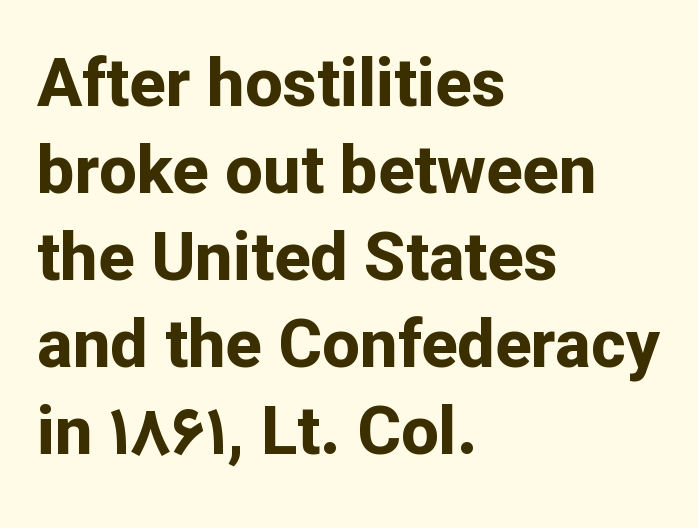
Does the weight exceed regular? Yes, all the way to bold. Posture: vertical. Nobody touched the tracking dial on this one. The font family rendered here belongs to the sans-serif group. Short and long lines alike share a common starting point at left. The face used here is proportionally spaced, like ordinary book or web type.
